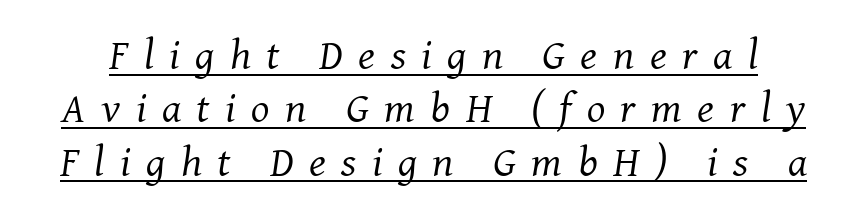
The image shows 43 px regular-weight serif type, italic (leaning right); set line spacing 1.24x, unusually wide letter spacing (+0.36 em), underlined; medium stroke contrast and a medium x-height.
